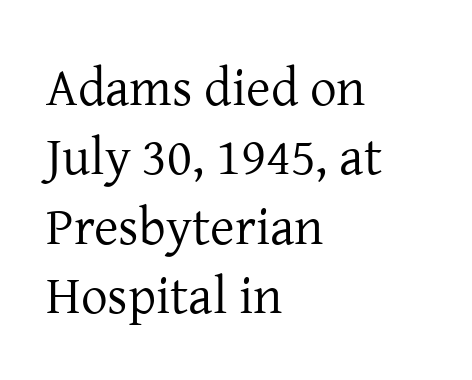
In terms of posture, this sample is upright. The passage shown has conventional tracking throughout. The font sits on the lighter half of the weight spectrum, regular included. Notice how the passage keeps a crisp vertical edge on the left only. The passage shown is typeset with a serif family. Decoration check: the copy has no underline.
